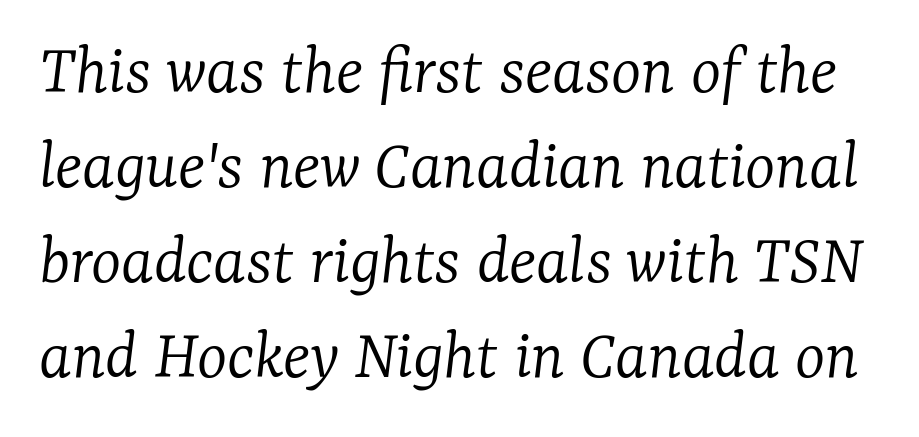
Q: Is the text bold? A: No.
Q: Is the text italic (slanted)? A: Yes, it leans right by about 7 degrees.
Q: Is the typeface a serif or a sans-serif typeface? A: Serif.
Q: Is the text underlined? A: No.
Q: Is the spacing between letters normal or unusually wide? A: Normal.
Q: Is the spacing between lines tight, normal or loose? A: Normal.
Q: Width (condensed, normal, or wide)? A: Normal.
Q: Stroke contrast? A: Low.
Q: x-height? A: Medium.
Q: Monospaced? A: No.
